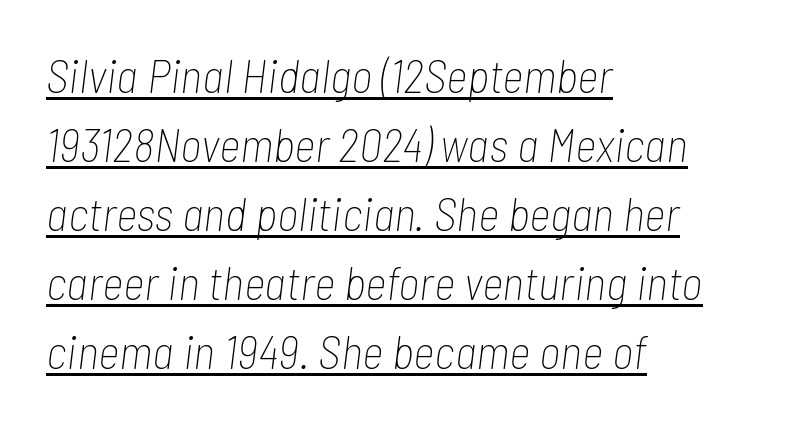
Q: Is the text bold? A: No.
Q: Is the text italic (slanted)? A: Yes, it leans right by about 7 degrees.
Q: Is the text underlined? A: Yes.
Q: How is the paragraph aligned? A: Left-aligned.
Q: Is the spacing between letters normal or unusually wide? A: Normal.
Q: Is the spacing between lines tight, normal or loose? A: Normal.
Q: Width (condensed, normal, or wide)? A: Condensed.
Q: Stroke contrast? A: Low.
Q: x-height? A: Medium.
Q: Monospaced? A: No.
